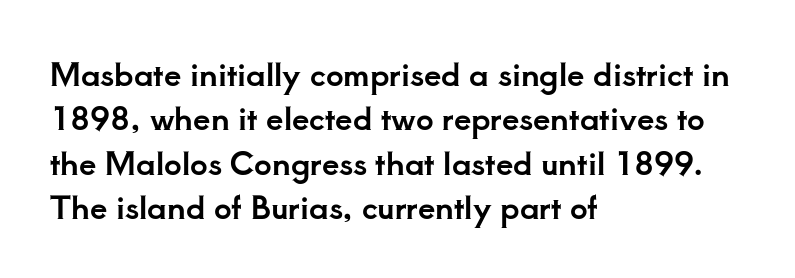
{"serif": "yes", "italic": "no", "width": "normal", "stroke_contrast": "low", "x_height": "small", "monospaced": "no", "underline": "no", "align": "left", "line_spacing": "normal", "line_spacing_ratio": 1.43, "letter_spacing": "normal", "letter_spacing_em": 0.0, "glyph_px": 31}
